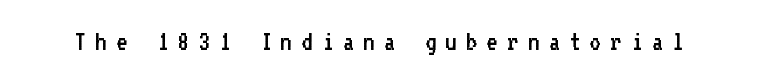
The image shows 28 px regular-weight sans-serif type, upright, monospaced; set unusually wide letter spacing (+0.32 em), not underlined; low stroke contrast and a medium x-height.
